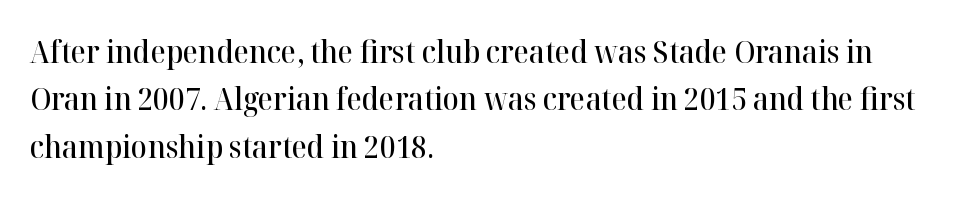
The vertical gap from one line to the next is medium. Semibold letterforms, between regular and bold. The paragraph shown leans on its left margin. The face used here is seriffed, in the tradition of book romans. The rendering keeps characters at their native spacing. In terms of posture, this sample is upright.
